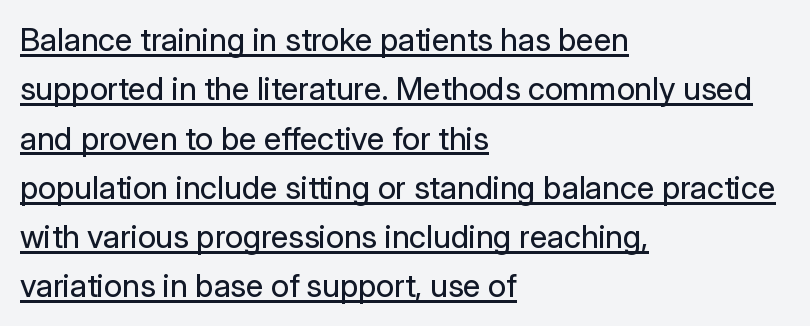
The image shows 32 px regular-weight sans-serif type, upright; set left-aligned, normal line spacing (1.54x), normal letter spacing, underlined; low stroke contrast and a medium x-height.
